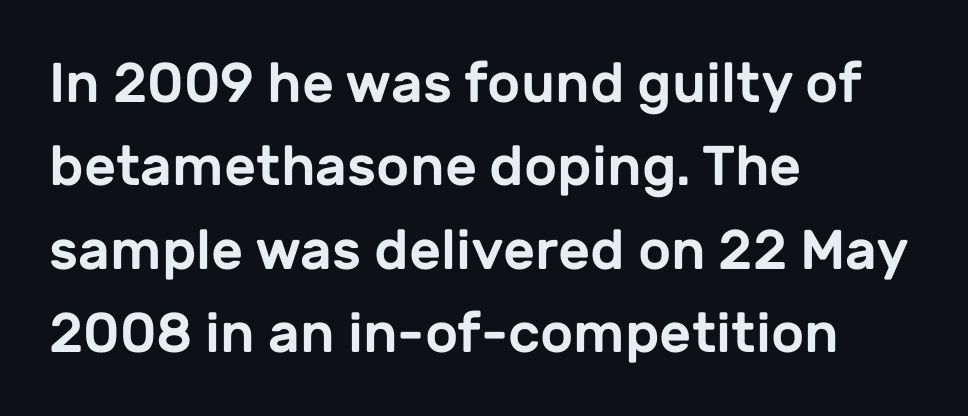
Teacher's note: observe the even left margin — that is flush-left alignment. The type family on display is of the sans-serif kind. This is roman type, the default non-slanted kind. Check under the words: just untouched page. Looks like regular typesetting: each glyph gets only the width it needs. Characters follow at the spacing the type designer built in.
